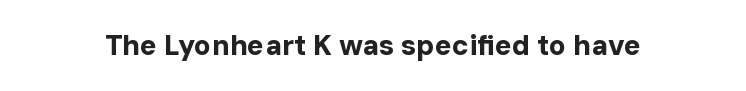
Q: Is the text bold? A: Yes.
Q: Is the text italic (slanted)? A: No, it is upright.
Q: Is the typeface a serif or a sans-serif typeface? A: Sans-serif.
Q: Is the text underlined? A: No.
Q: Is the spacing between letters normal or unusually wide? A: Normal.
Q: Width (condensed, normal, or wide)? A: Normal.
Q: Stroke contrast? A: Low.
Q: x-height? A: Medium.
Q: Monospaced? A: No.
